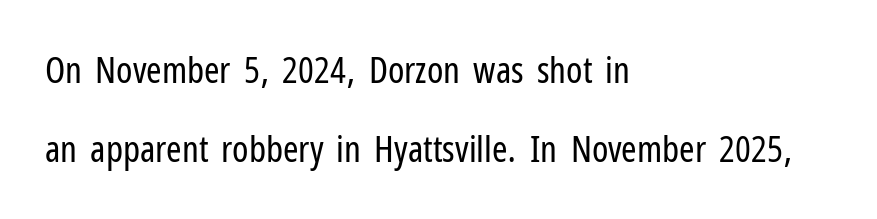
{"serif": "no", "italic": "no", "bold": "no", "weight": "regular", "width": "condensed", "stroke_contrast": "low", "x_height": "medium", "monospaced": "no", "underline": "no", "align": "left", "line_spacing": "loose", "line_spacing_ratio": 2.14, "letter_spacing": "normal", "letter_spacing_em": 0.0, "glyph_px": 37}
